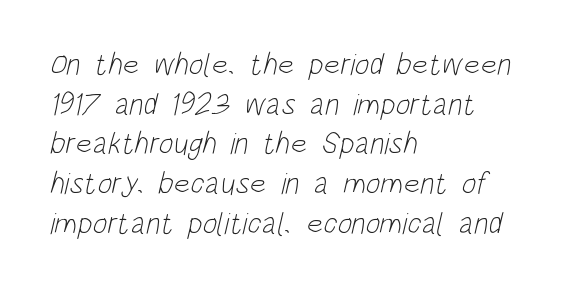
{"serif": "no", "bold": "no", "weight": "light", "width": "condensed", "stroke_contrast": "low", "x_height": "large", "monospaced": "no", "underline": "no", "align": "left", "line_spacing": "normal", "line_spacing_ratio": 1.28, "letter_spacing": "normal", "letter_spacing_em": 0.0, "glyph_px": 31}
